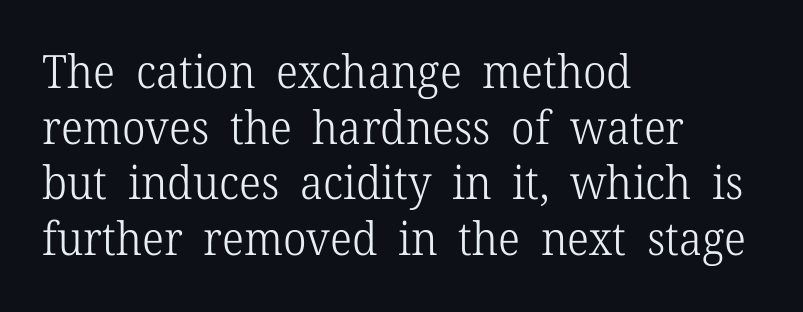
The image shows 46 px light serif type, upright; set left-aligned, line spacing 1.21x, normal letter spacing, not underlined; low stroke contrast and a medium x-height.
